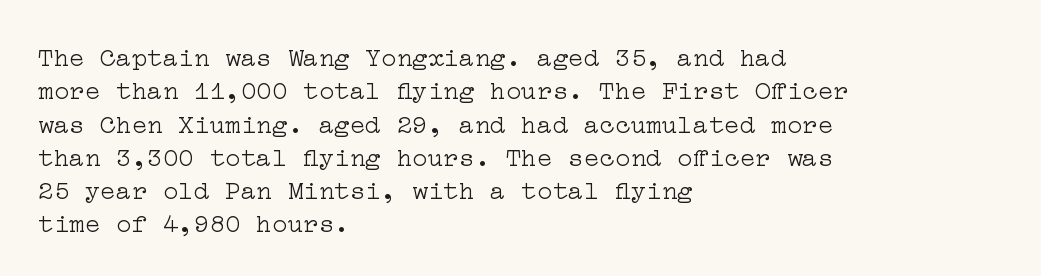
{"italic": "no", "bold": "no", "underline": "no", "align": "left", "line_spacing": "normal", "line_spacing_ratio": 1.28, "letter_spacing": "normal", "letter_spacing_em": 0.0, "glyph_px": 26}
